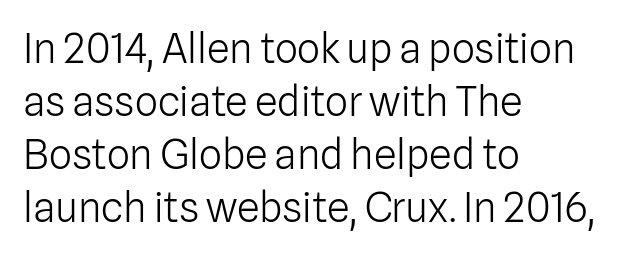
Q: Is the text bold? A: No.
Q: Is the text italic (slanted)? A: No, it is upright.
Q: Is the typeface a serif or a sans-serif typeface? A: Sans-serif.
Q: Is the text underlined? A: No.
Q: How is the paragraph aligned? A: Left-aligned.
Q: Is the spacing between letters normal or unusually wide? A: Normal.
Q: Is the spacing between lines tight, normal or loose? A: Normal.
Q: Width (condensed, normal, or wide)? A: Normal.
Q: Stroke contrast? A: Low.
Q: x-height? A: Medium.
Q: Monospaced? A: No.
